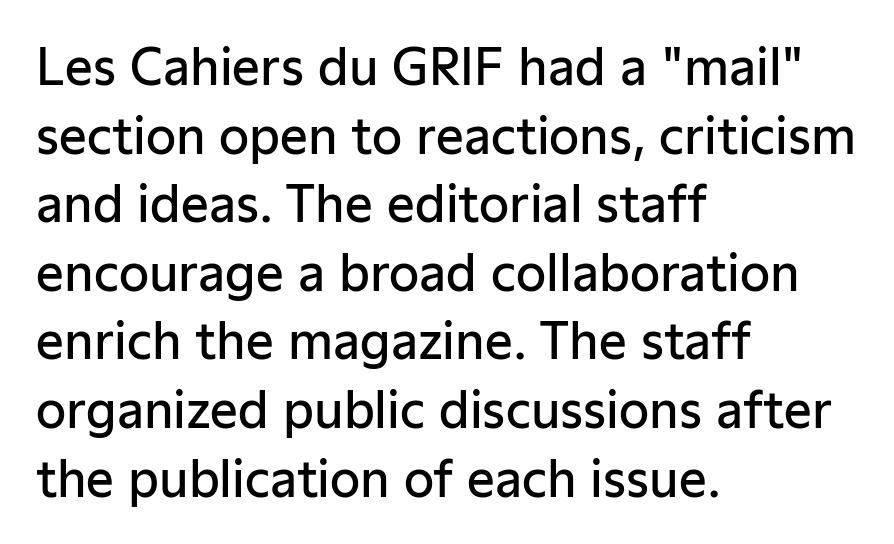
Q: Is the text bold? A: Semi-bold.
Q: Is the text italic (slanted)? A: No, it is upright.
Q: Is the typeface a serif or a sans-serif typeface? A: Sans-serif.
Q: Is the text underlined? A: No.
Q: How is the paragraph aligned? A: Left-aligned.
Q: Is the spacing between letters normal or unusually wide? A: Normal.
Q: Is the spacing between lines tight, normal or loose? A: Normal.
Q: Width (condensed, normal, or wide)? A: Normal.
Q: Stroke contrast? A: Low.
Q: x-height? A: Medium.
Q: Monospaced? A: No.
